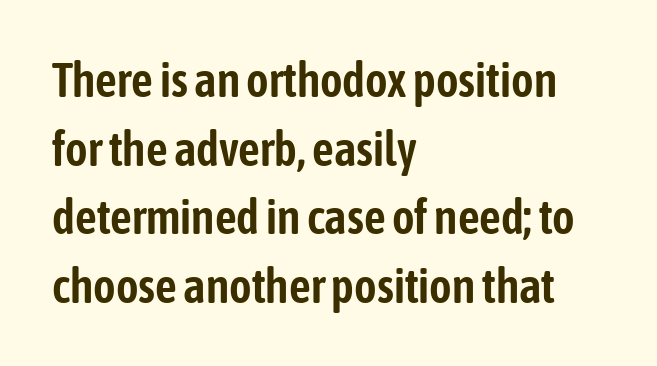
The rendering uses natural spacing where letterforms have individual widths. All the whitespace from short lines collects on the right. The font family rendered here belongs to the sans-serif group. The baseline area is clear. Look at the tracking — it's just the regular setting, nothing added.
